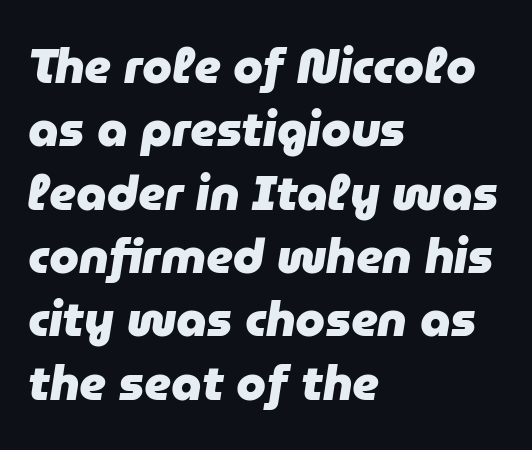
Characters follow at the spacing the type designer built in. Words float on clear page, feet unadorned. Do the characters align in a grid? No, the font is proportional. Regular leading.
